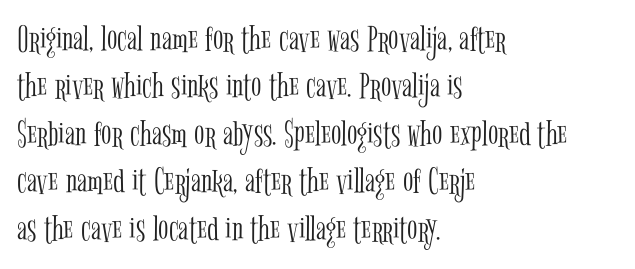
{"serif": "yes", "italic": "no", "bold": "no", "weight": "light", "width": "condensed", "stroke_contrast": "low", "x_height": "medium", "monospaced": "no", "underline": "no", "align": "left", "line_spacing": "normal", "line_spacing_ratio": 1.25, "letter_spacing": "normal", "letter_spacing_em": 0.0, "glyph_px": 38}
